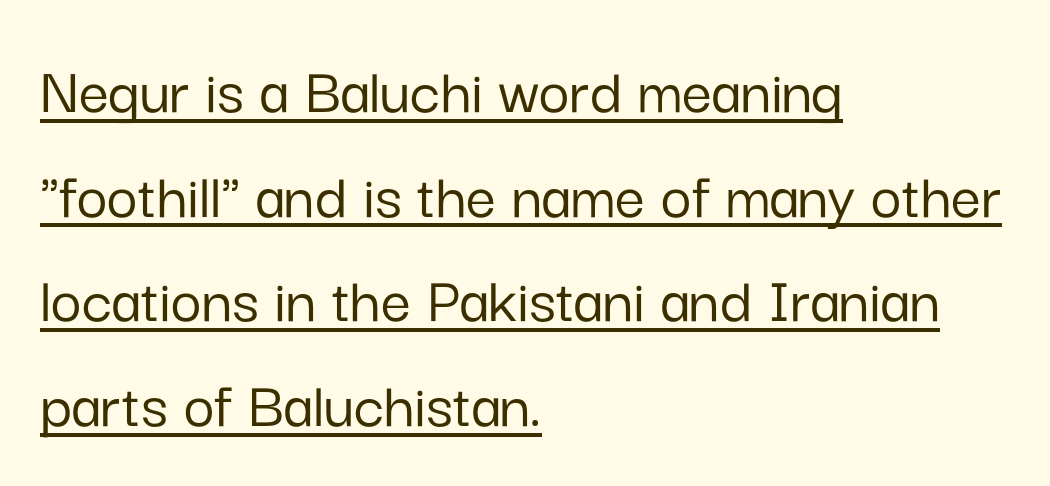
{"serif": "no", "italic": "no", "width": "normal", "stroke_contrast": "low", "x_height": "medium", "monospaced": "no", "underline": "yes", "align": "left", "line_spacing": "normal", "line_spacing_ratio": 1.56, "letter_spacing": "normal", "letter_spacing_em": 0.0, "glyph_px": 67}
